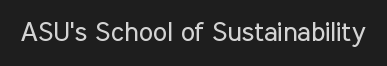
Q: Is the text bold? A: No.
Q: Is the text italic (slanted)? A: No, it is upright.
Q: Is the text underlined? A: No.
Q: Is the spacing between letters normal or unusually wide? A: Normal.
